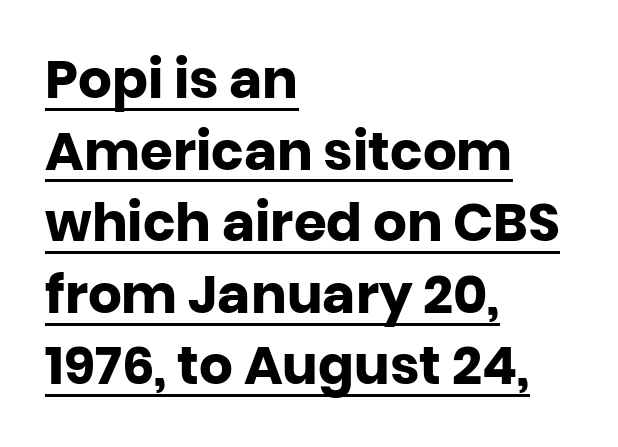
{"serif": "no", "italic": "no", "bold": "yes", "weight": "heavy", "width": "normal", "stroke_contrast": "low", "x_height": "large", "monospaced": "no", "underline": "yes", "align": "left", "line_spacing": "normal", "line_spacing_ratio": 1.35, "letter_spacing": "normal", "letter_spacing_em": 0.0, "glyph_px": 53}
